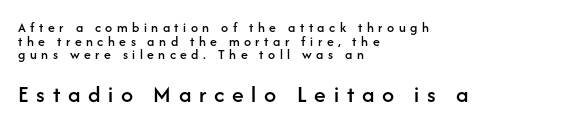
{"italic": "no", "underline": "no", "align": "left", "line_spacing": "tight", "line_spacing_ratio": 0.97, "letter_spacing": "wide", "letter_spacing_em": 0.32, "larger_block": "second", "size_ratio": 1.71, "glyph_px": 24}
